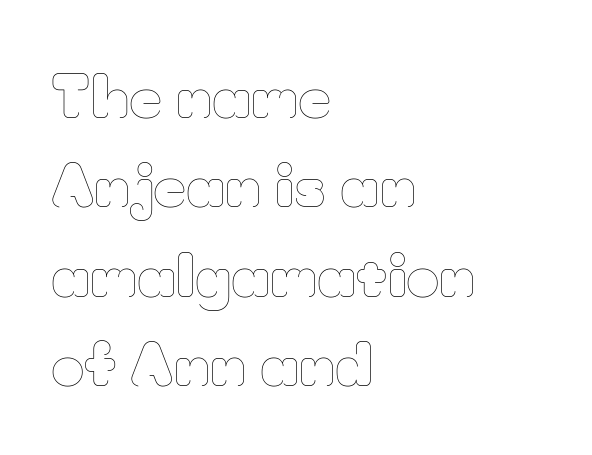
The image shows 57 px thin type, upright; set left-aligned, normal line spacing (1.57x), normal letter spacing, not underlined; low stroke contrast and a small x-height.
